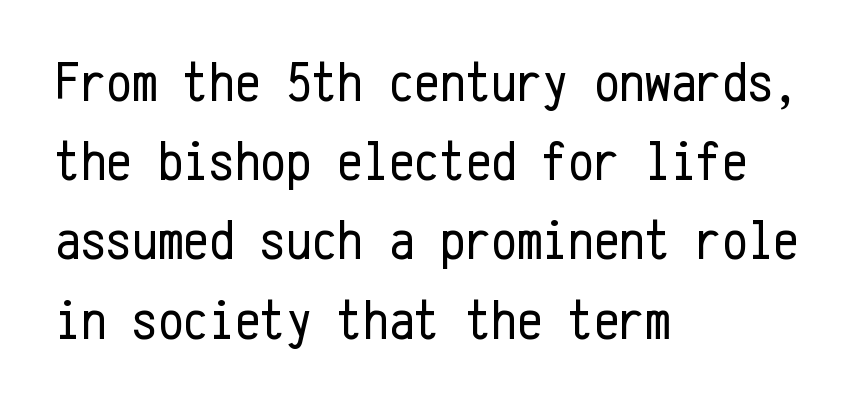
The image shows 57 px regular-weight, condensed sans-serif type, upright, monospaced; set left-aligned, normal line spacing (1.39x), normal letter spacing, not underlined; low stroke contrast and a medium x-height.
